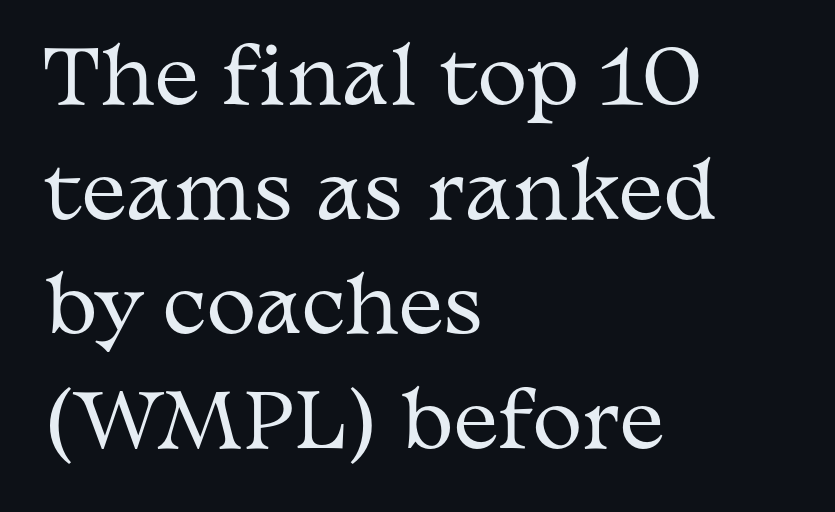
A classic flush-left, rag-right setting is used for this passage. Quick note: underline off. Students, observe: this is what conventionally led text looks like. This sample has the flowing, uneven cadence of proportional lettering.
